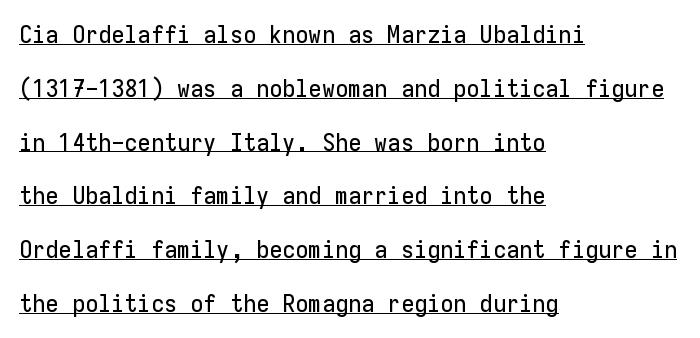
{"italic": "no", "underline": "yes", "align": "left", "line_spacing": "loose", "line_spacing_ratio": 2.24, "letter_spacing": "normal", "letter_spacing_em": 0.0, "glyph_px": 24}
